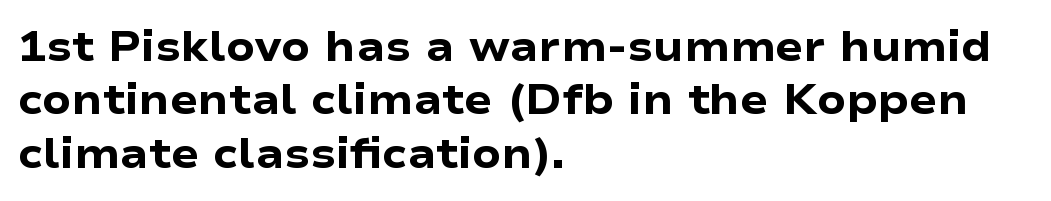
The compositor pushed each line to the left boundary. Emphasis by weight is at full strength: bold. Examine the stroke ends and you'll find no serifs. The vertical gap from one line to the next is medium.
